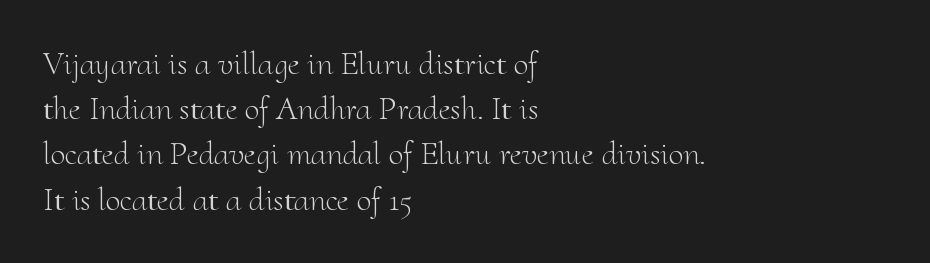
The image shows 33 px light serif type, upright; set left-aligned, normal line spacing (1.37x), normal letter spacing, not underlined; medium stroke contrast and a small x-height.
